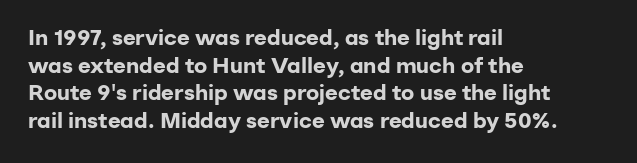
The image shows 22 px bold type, upright; set left-aligned, normal line spacing (1.26x), normal letter spacing, not underlined.
